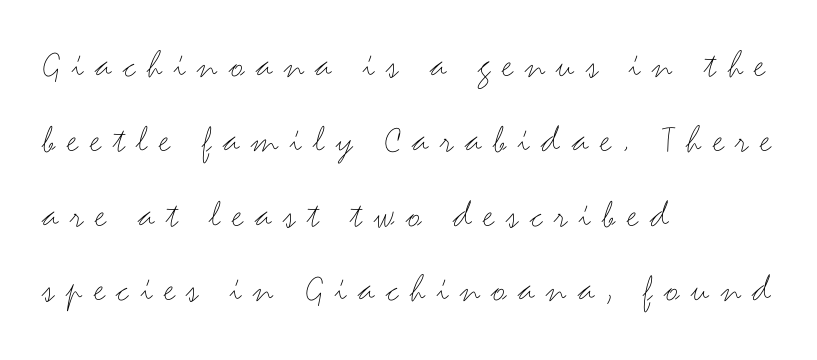
The image shows 40 px thin, wide sans-serif type; set left-aligned, line spacing 1.87x, unusually wide letter spacing (+0.29 em), not underlined; medium stroke contrast and a small x-height.
